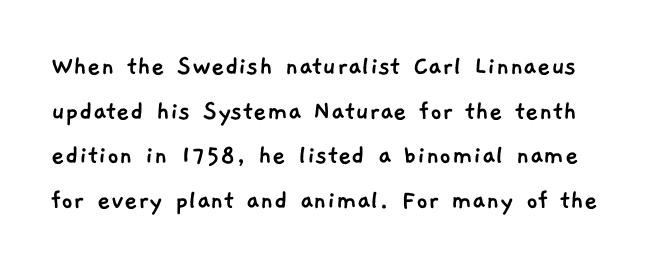
Q: Is the typeface a serif or a sans-serif typeface? A: Sans-serif.
Q: Is the text underlined? A: No.
Q: Is the spacing between letters normal or unusually wide? A: Normal.
Q: Is the spacing between lines tight, normal or loose? A: Normal.
Q: Width (condensed, normal, or wide)? A: Normal.
Q: Stroke contrast? A: Low.
Q: x-height? A: Medium.
Q: Monospaced? A: No.
